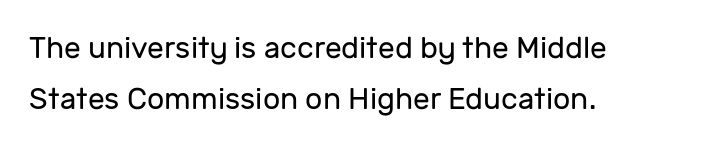
The image shows 30 px regular-weight sans-serif type, upright; set left-aligned, line spacing 1.71x, normal letter spacing, not underlined; low stroke contrast and a medium x-height.
